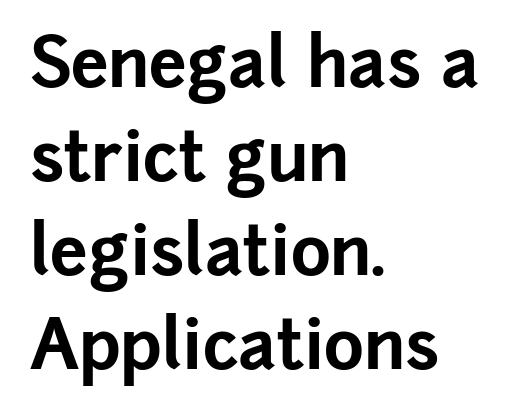
{"serif": "no", "italic": "no", "bold": "yes", "weight": "bold", "width": "normal", "stroke_contrast": "low", "x_height": "medium", "monospaced": "no", "underline": "no", "align": "left", "line_spacing": "normal", "line_spacing_ratio": 1.38, "letter_spacing": "normal", "letter_spacing_em": 0.0, "glyph_px": 68}
